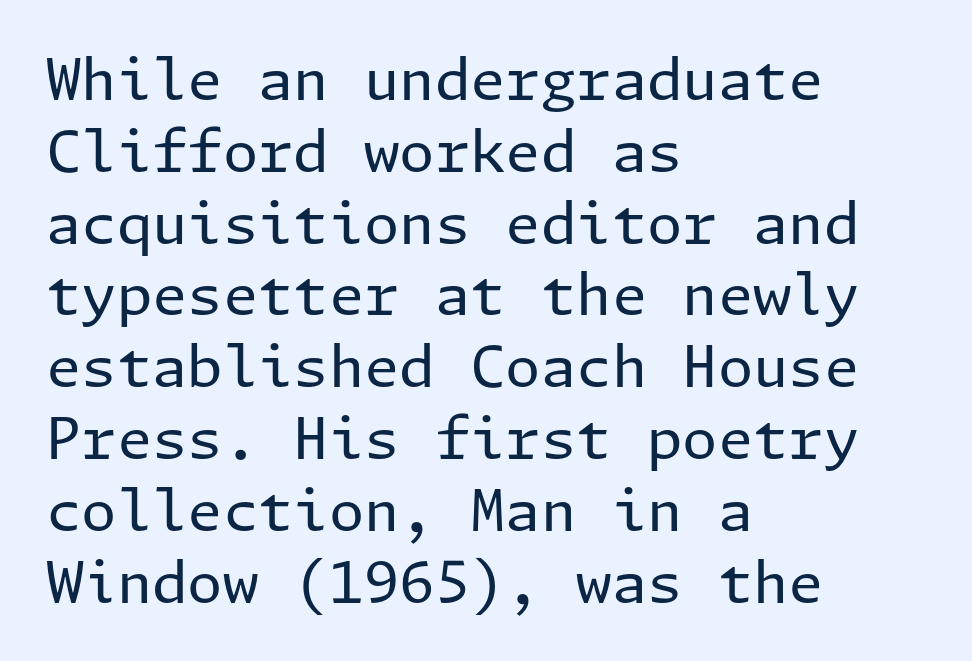
Q: Is the text bold? A: No.
Q: Is the text italic (slanted)? A: No, it is upright.
Q: Is the typeface a serif or a sans-serif typeface? A: Sans-serif.
Q: Is the text underlined? A: No.
Q: How is the paragraph aligned? A: Left-aligned.
Q: Is the spacing between letters normal or unusually wide? A: Normal.
Q: Is the spacing between lines tight, normal or loose? A: Normal.
Q: Width (condensed, normal, or wide)? A: Normal.
Q: Stroke contrast? A: Low.
Q: x-height? A: Medium.
